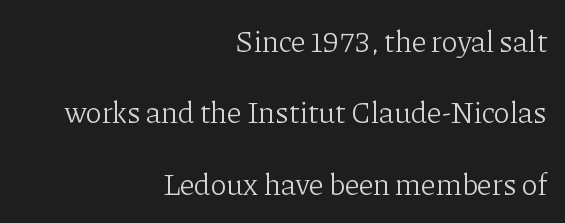
The image shows 30 px light serif type, upright; set right-aligned, loose line spacing (2.38x), normal letter spacing, not underlined; low stroke contrast and a medium x-height.
